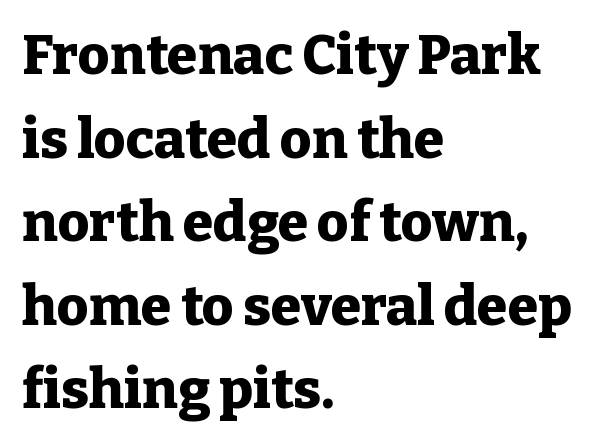
Where is the straight margin? On the left. A serif font was chosen for this passage. Posture: straight, roman, zero tilt. Plenty of ink on the page — the face is bold. Here the designer chose a conventional face with non-uniform glyph widths.
